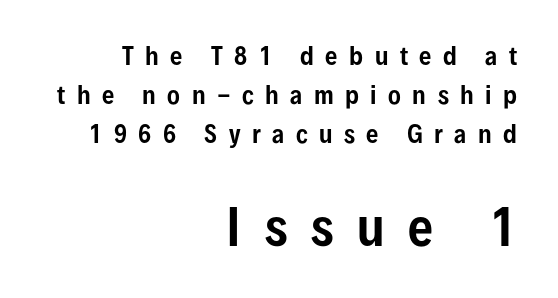
The image shows 49 px condensed sans-serif type, upright; set right-aligned, normal line spacing (1.62x), unusually wide letter spacing (+0.48 em), not underlined; the second (bottom) block is 2.04x larger; low stroke contrast and a medium x-height.
